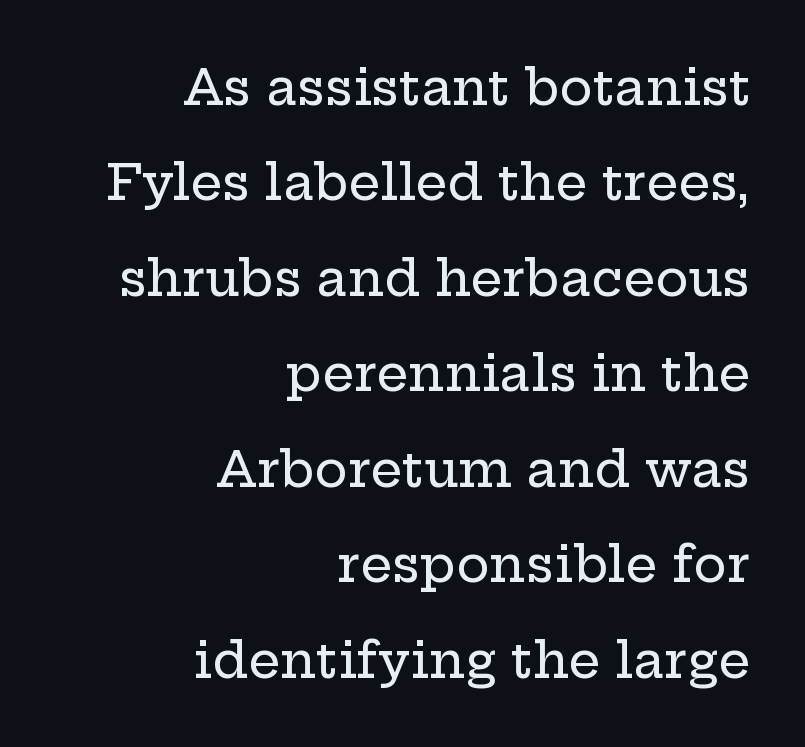
{"serif": "yes", "italic": "no", "width": "wide", "stroke_contrast": "low", "x_height": "medium", "monospaced": "no", "underline": "no", "align": "right", "line_spacing": "loose", "line_spacing_ratio": 1.91, "letter_spacing": "normal", "letter_spacing_em": 0.0, "glyph_px": 50}
